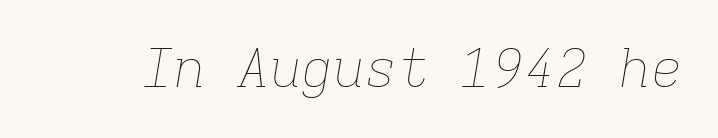
In terms of letterspacing, this is plain default setting. The axis of the letterforms is tilted away from vertical. Clear beneath every line of the passage. Looks like terminal output: every glyph gets an equal slot. The strokes carry an ordinary text weight at most.
